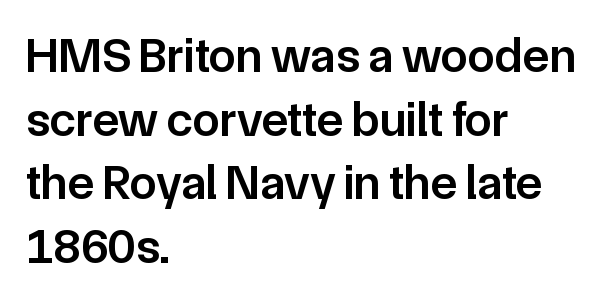
{"serif": "no", "italic": "no", "bold": "semi", "weight": "semibold", "width": "normal", "stroke_contrast": "low", "x_height": "medium", "monospaced": "no", "underline": "no", "align": "left", "line_spacing": "normal", "line_spacing_ratio": 1.3, "letter_spacing": "normal", "letter_spacing_em": 0.0, "glyph_px": 49}
